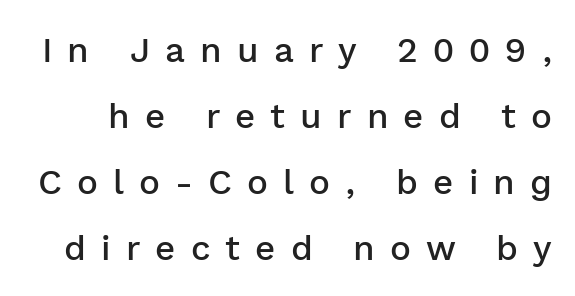
The image shows 35 px semibold sans-serif type, upright; set line spacing 1.89x, unusually wide letter spacing (+0.43 em), not underlined; low stroke contrast and a medium x-height.
